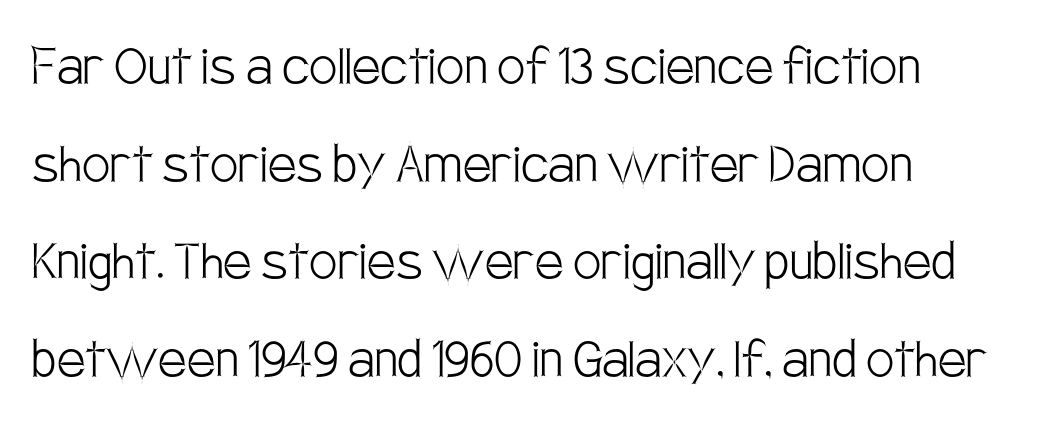
{"serif": "no", "italic": "no", "bold": "no", "weight": "light", "width": "condensed", "stroke_contrast": "low", "x_height": "large", "monospaced": "no", "underline": "no", "align": "left", "line_spacing": "normal", "line_spacing_ratio": 1.55, "letter_spacing": "normal", "letter_spacing_em": 0.0, "glyph_px": 63}
